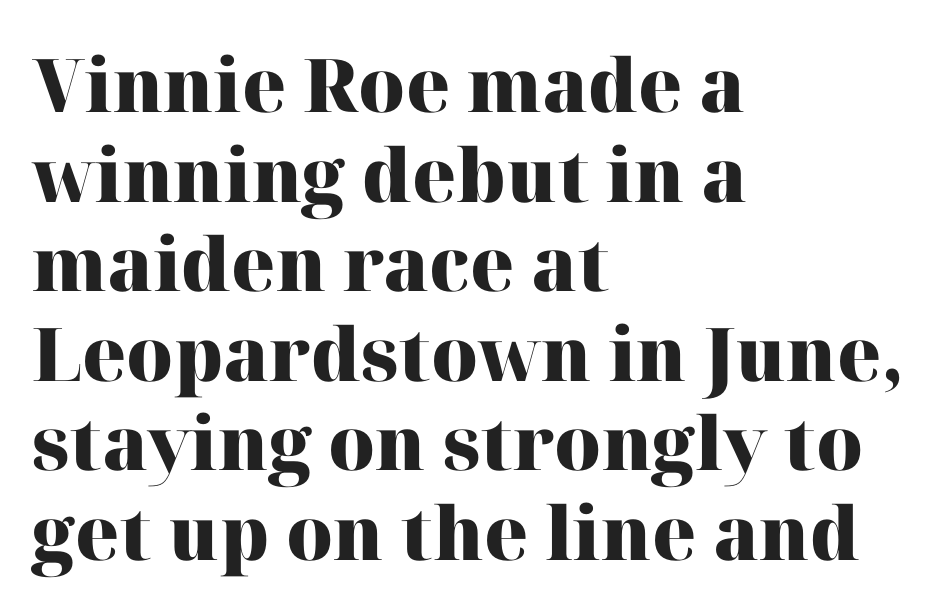
Caption: standard tracking, unaltered. The passage shown is typeset with a serif family. Letters rest on an invisible, unmarked baseline. Which margin do the lines hug? The left one — the right edge is uneven.
